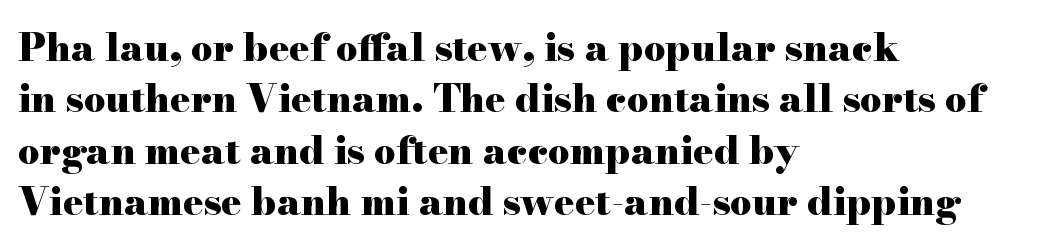
{"serif": "yes", "italic": "no", "bold": "yes", "weight": "heavy", "width": "wide", "stroke_contrast": "high", "x_height": "small", "monospaced": "no", "underline": "no", "align": "left", "line_spacing": "normal", "line_spacing_ratio": 1.35, "letter_spacing": "normal", "letter_spacing_em": 0.0, "glyph_px": 38}
